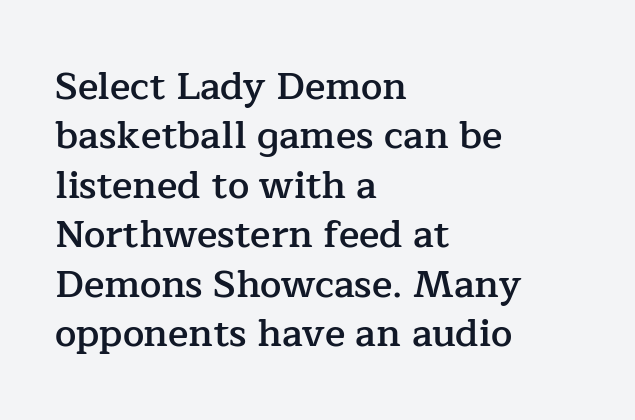
Decoration check: the copy has no underline. In terms of letterspacing, this is plain default setting. Is there much room between lines? A standard amount, neither cramped nor airy. If you drew a line through each stem, it would be perfectly vertical. Reading down the block, your eye returns to a fixed left position each line.
